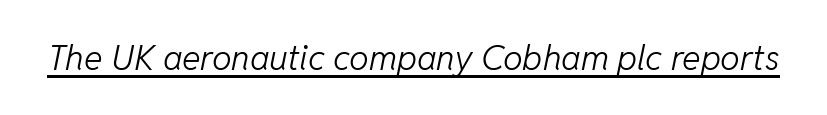
Q: Is the text bold? A: No.
Q: Is the text italic (slanted)? A: Yes, it leans right by about 11 degrees.
Q: Is the text underlined? A: Yes.
Q: Is the spacing between letters normal or unusually wide? A: Normal.
Q: Width (condensed, normal, or wide)? A: Normal.
Q: Stroke contrast? A: Low.
Q: x-height? A: Medium.
Q: Monospaced? A: No.
